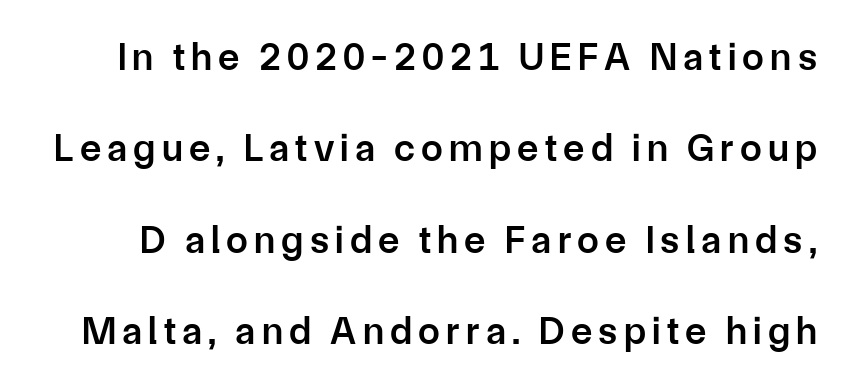
Baseline-to-baseline distance is far greater than the letter height. The characters look somewhat weighty, a semibold short of true bold. The passage shown is typeset with a sans-serif family. Check the space under the baseline: it is left empty.
